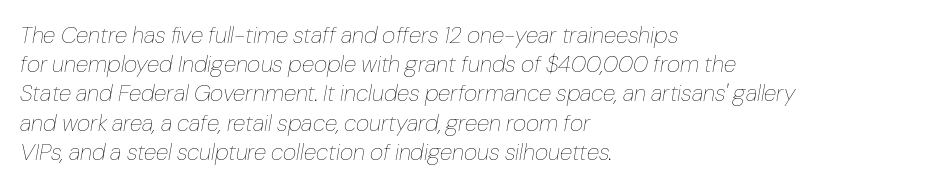
A classic flush-left, rag-right setting is used for this passage. Students, observe: this is what conventionally led text looks like. Quick note: underline off. There is no visible air inserted between adjacent glyphs. Bold? No — there's no thickening of the strokes.
